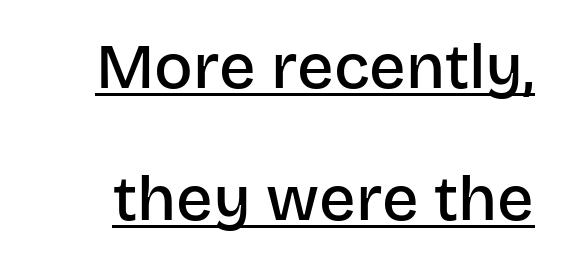
Q: Is the text bold? A: Semi-bold.
Q: Is the text italic (slanted)? A: No, it is upright.
Q: Is the typeface a serif or a sans-serif typeface? A: Sans-serif.
Q: Is the text underlined? A: Yes.
Q: Is the spacing between letters normal or unusually wide? A: Normal.
Q: Is the spacing between lines tight, normal or loose? A: Loose.
Q: Width (condensed, normal, or wide)? A: Normal.
Q: Stroke contrast? A: Low.
Q: x-height? A: Large.
Q: Monospaced? A: No.
